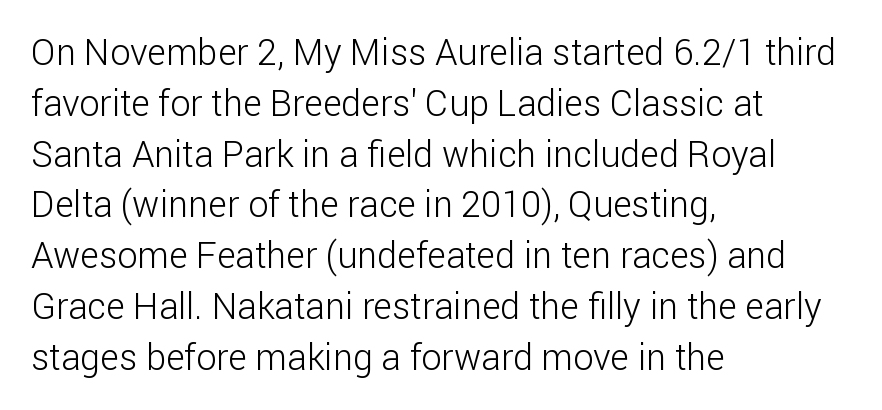
{"serif": "no", "italic": "no", "bold": "no", "weight": "light", "width": "normal", "stroke_contrast": "low", "x_height": "medium", "monospaced": "no", "underline": "no", "align": "left", "line_spacing": "normal", "line_spacing_ratio": 1.41, "letter_spacing": "normal", "letter_spacing_em": 0.0, "glyph_px": 36}
